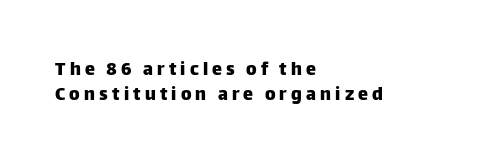
The image shows 20 px text type, upright; set left-aligned, line spacing 1.23x, unusually wide letter spacing (+0.21 em), not underlined.
